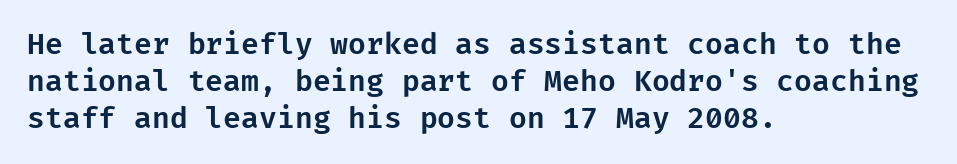
{"serif": "no", "italic": "no", "width": "normal", "stroke_contrast": "low", "x_height": "medium", "underline": "no", "align": "left", "line_spacing": "normal", "line_spacing_ratio": 1.27, "letter_spacing": "normal", "letter_spacing_em": 0.0, "glyph_px": 29}
